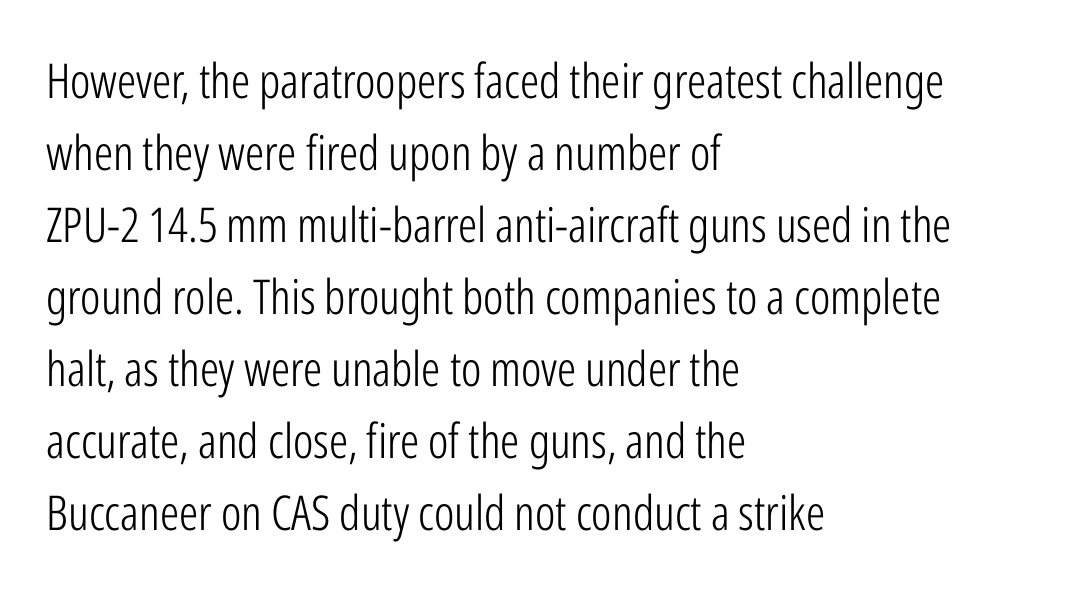
Q: Is the text bold? A: No.
Q: Is the text italic (slanted)? A: No, it is upright.
Q: Is the typeface a serif or a sans-serif typeface? A: Sans-serif.
Q: Is the text underlined? A: No.
Q: How is the paragraph aligned? A: Left-aligned.
Q: Is the spacing between letters normal or unusually wide? A: Normal.
Q: Is the spacing between lines tight, normal or loose? A: Normal.
Q: Width (condensed, normal, or wide)? A: Condensed.
Q: Stroke contrast? A: Low.
Q: x-height? A: Medium.
Q: Monospaced? A: No.
